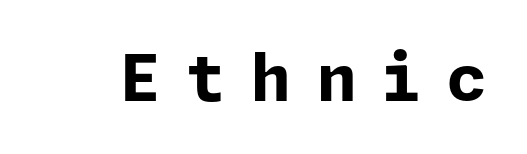
The image shows 64 px bold sans-serif type, upright; set unusually wide letter spacing (+0.4 em), not underlined; low stroke contrast and a medium x-height.
